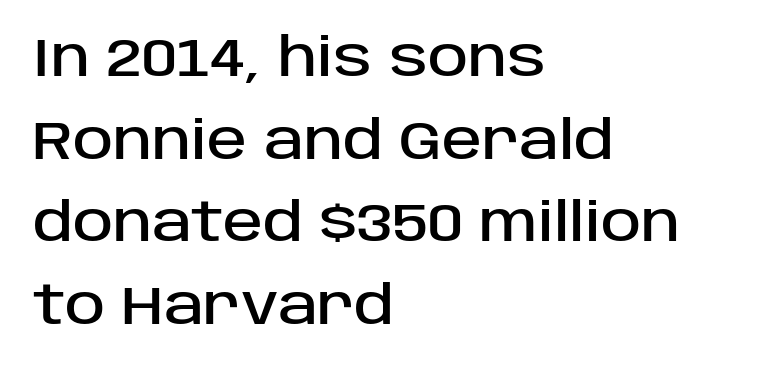
{"serif": "no", "italic": "no", "width": "normal", "stroke_contrast": "low", "x_height": "large", "monospaced": "no", "underline": "no", "align": "left", "line_spacing": "normal", "line_spacing_ratio": 1.53, "letter_spacing": "normal", "letter_spacing_em": 0.0, "glyph_px": 54}
